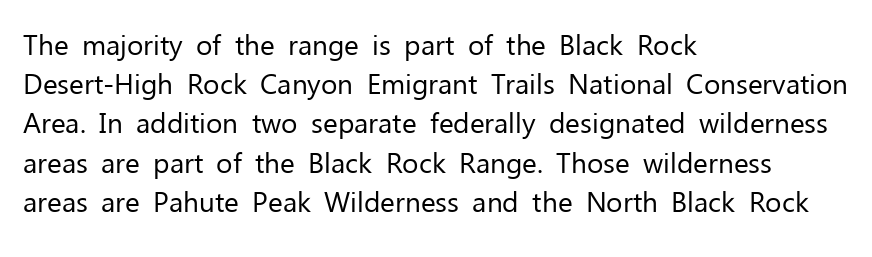
Q: Is the text bold? A: No.
Q: Is the text italic (slanted)? A: No, it is upright.
Q: Is the typeface a serif or a sans-serif typeface? A: Sans-serif.
Q: Is the text underlined? A: No.
Q: How is the paragraph aligned? A: Left-aligned.
Q: Is the spacing between letters normal or unusually wide? A: Normal.
Q: Is the spacing between lines tight, normal or loose? A: Normal.
Q: Width (condensed, normal, or wide)? A: Normal.
Q: Stroke contrast? A: Low.
Q: x-height? A: Medium.
Q: Monospaced? A: No.
